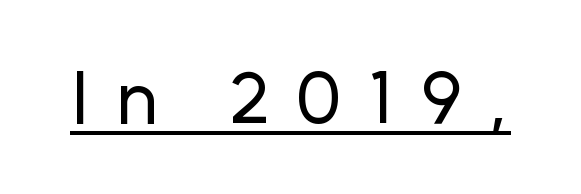
{"serif": "no", "italic": "no", "width": "normal", "stroke_contrast": "low", "x_height": "medium", "monospaced": "no", "underline": "yes", "letter_spacing": "wide", "letter_spacing_em": 0.36, "glyph_px": 74}
